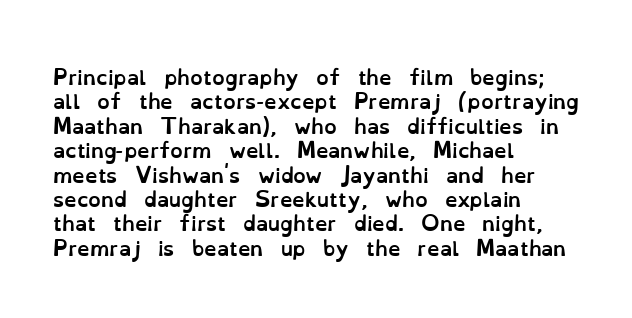
In terms of weight, the rendering is a true, heavy bold. In CSS terms this would be text-align: left. This rendering leaves character spacing at its baseline value. Honestly, there is no underline to notice here at all. The typography opts for an upright posture over an oblique one.
